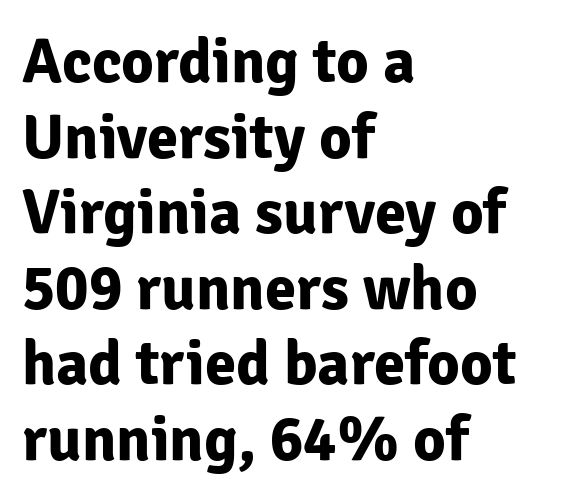
Q: Is the text bold? A: Yes.
Q: Is the text italic (slanted)? A: No, it is upright.
Q: Is the typeface a serif or a sans-serif typeface? A: Sans-serif.
Q: Is the text underlined? A: No.
Q: How is the paragraph aligned? A: Left-aligned.
Q: Is the spacing between letters normal or unusually wide? A: Normal.
Q: Width (condensed, normal, or wide)? A: Normal.
Q: Stroke contrast? A: Low.
Q: x-height? A: Medium.
Q: Monospaced? A: No.
